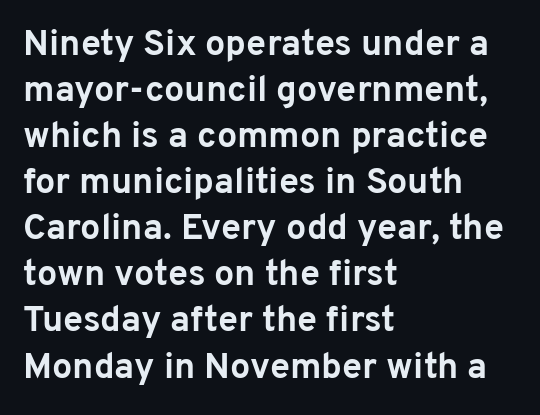
{"serif": "no", "italic": "no", "bold": "yes", "weight": "bold", "width": "normal", "stroke_contrast": "low", "x_height": "medium", "monospaced": "no", "underline": "no", "align": "left", "line_spacing": "normal", "line_spacing_ratio": 1.28, "letter_spacing": "normal", "letter_spacing_em": 0.0, "glyph_px": 36}
